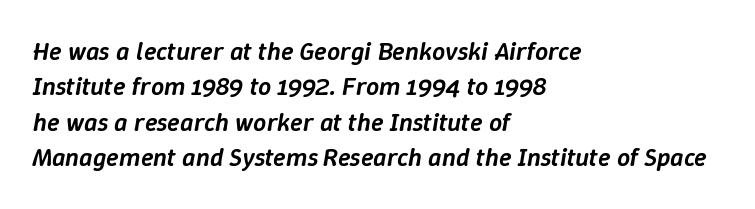
The image shows 26 px text type, italic (leaning right); set left-aligned, normal line spacing (1.36x), normal letter spacing, not underlined.
